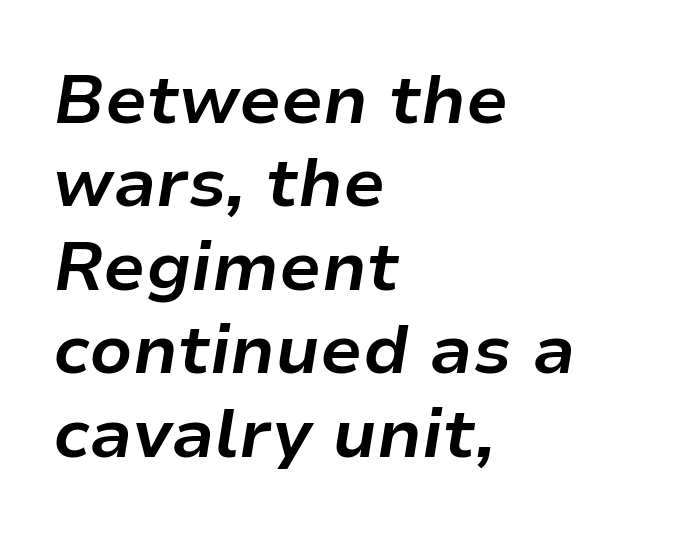
Every row of glyphs begins at an identical x-position on the left. No extra tracking has been applied to these lines. Each letter keeps its own natural width here, so spacing adapts to shape. The font is running at its bold setting.
